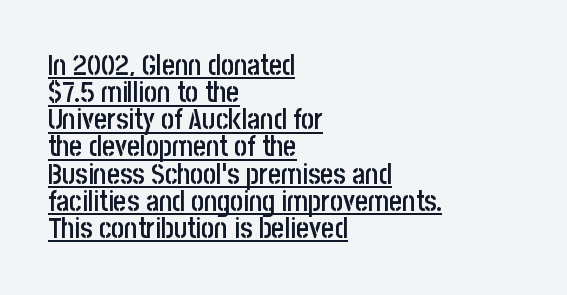
Is there much room between lines? No — they nearly touch. The letters advance in unequal steps, a hallmark of proportional type. On the weight axis this lands at semibold, roughly 600. Note: no serifs on the glyphs. Spacing between characters is what you'd get straight out of the box. Leftover space on each line is placed entirely after the last word.
